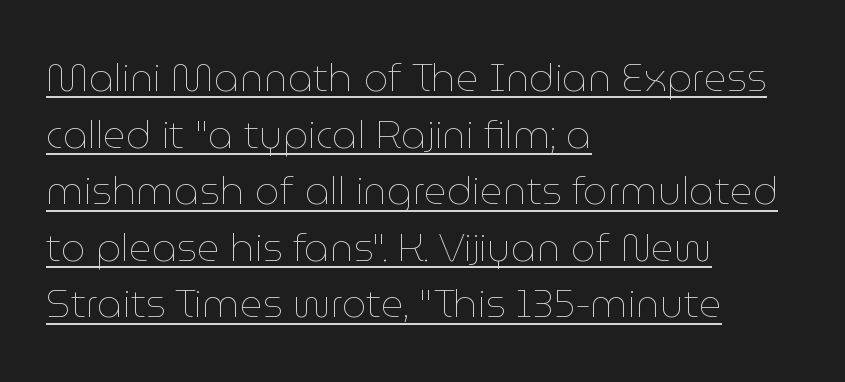
{"italic": "no", "bold": "no", "weight": "thin", "width": "normal", "stroke_contrast": "low", "x_height": "medium", "monospaced": "no", "underline": "yes", "align": "left", "line_spacing": "normal", "line_spacing_ratio": 1.45, "letter_spacing": "normal", "letter_spacing_em": 0.0, "glyph_px": 39}
